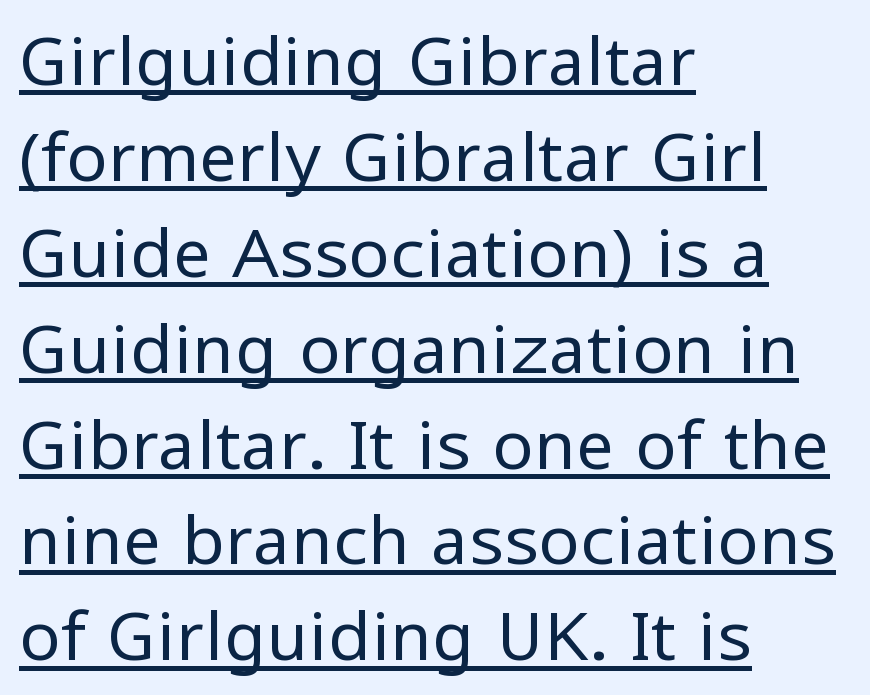
The image shows 68 px regular-weight sans-serif type, upright; set left-aligned, normal line spacing (1.41x), normal letter spacing, underlined; low stroke contrast and a medium x-height.
